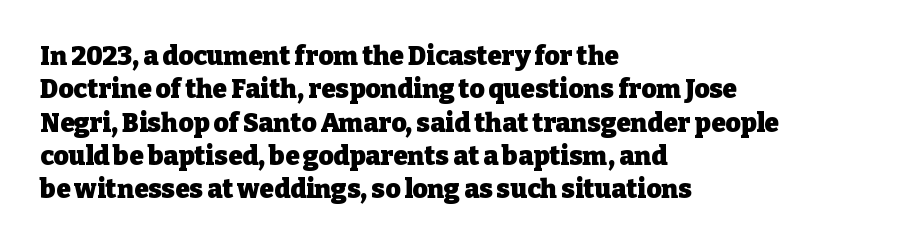
{"italic": "no", "bold": "yes", "underline": "no", "align": "left", "line_spacing": "normal", "line_spacing_ratio": 1.28, "letter_spacing": "normal", "letter_spacing_em": 0.0, "glyph_px": 26}
